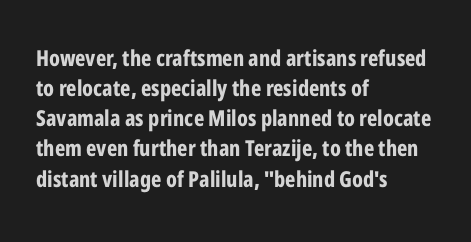
Q: Is the text bold? A: Yes.
Q: Is the text italic (slanted)? A: No, it is upright.
Q: Is the text underlined? A: No.
Q: How is the paragraph aligned? A: Left-aligned.
Q: Is the spacing between letters normal or unusually wide? A: Normal.
Q: Is the spacing between lines tight, normal or loose? A: Normal.
